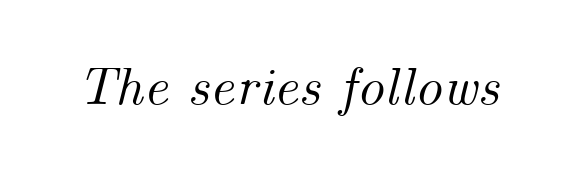
These lines are rendered in a variable-pitch font. The glyphs are unaccompanied by any horizontal stroke below them. If you drew a line through each stem, it would be angled. Standard letterfit; no display-style spreading of the glyphs.
